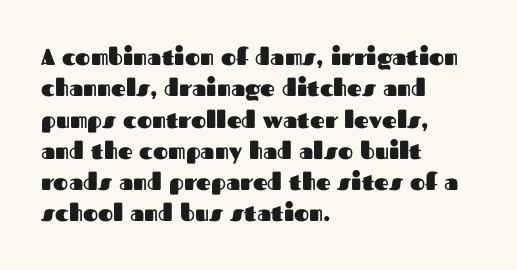
{"italic": "no", "bold": "yes", "underline": "no", "align": "left", "line_spacing": "normal", "line_spacing_ratio": 1.36, "letter_spacing": "normal", "letter_spacing_em": 0.0, "glyph_px": 23}
